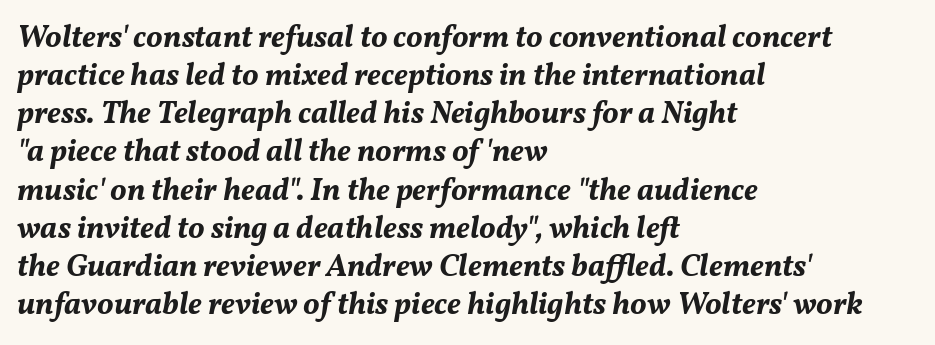
{"italic": "yes", "lean": "right", "slant_degrees": 11, "bold": "yes", "weight": "bold", "width": "normal", "stroke_contrast": "medium", "x_height": "medium", "monospaced": "no", "underline": "no", "align": "left", "line_spacing_ratio": 1.23, "letter_spacing": "normal", "letter_spacing_em": 0.0, "glyph_px": 31}
